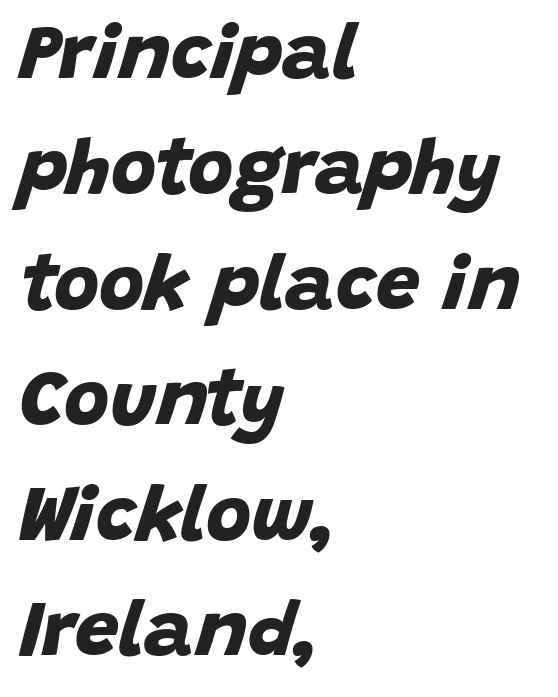
Q: Is the text bold? A: Yes.
Q: Is the typeface a serif or a sans-serif typeface? A: Sans-serif.
Q: Is the text underlined? A: No.
Q: How is the paragraph aligned? A: Left-aligned.
Q: Is the spacing between letters normal or unusually wide? A: Normal.
Q: Is the spacing between lines tight, normal or loose? A: Normal.
Q: Width (condensed, normal, or wide)? A: Normal.
Q: Stroke contrast? A: Low.
Q: x-height? A: Large.
Q: Monospaced? A: No.
